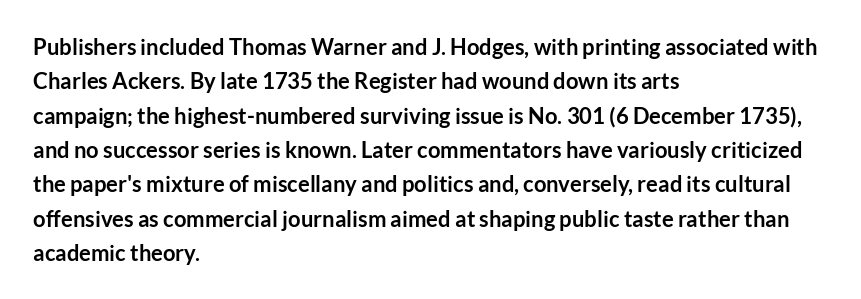
{"italic": "no", "bold": "yes", "underline": "no", "align": "left", "line_spacing": "normal", "line_spacing_ratio": 1.56, "letter_spacing": "normal", "letter_spacing_em": 0.0, "glyph_px": 22}
